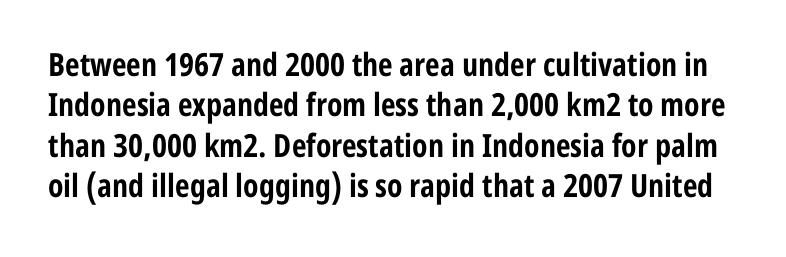
{"serif": "no", "italic": "no", "bold": "yes", "weight": "bold", "width": "condensed", "stroke_contrast": "low", "x_height": "medium", "monospaced": "no", "underline": "no", "line_spacing": "normal", "line_spacing_ratio": 1.26, "letter_spacing": "normal", "letter_spacing_em": 0.0, "glyph_px": 32}
